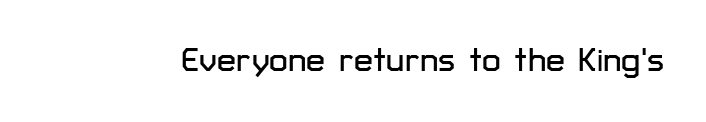
Q: Is the text italic (slanted)? A: No, it is upright.
Q: Is the typeface a serif or a sans-serif typeface? A: Sans-serif.
Q: Is the text underlined? A: No.
Q: Is the spacing between letters normal or unusually wide? A: Normal.
Q: Width (condensed, normal, or wide)? A: Normal.
Q: Stroke contrast? A: Low.
Q: x-height? A: Medium.
Q: Monospaced? A: No.
